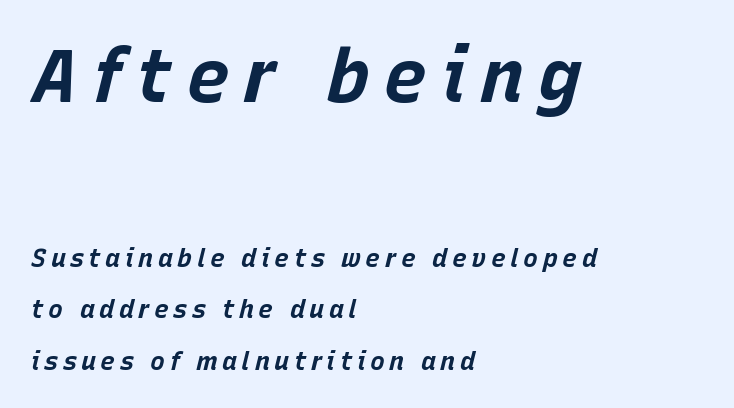
Q: Is the text bold? A: Yes.
Q: Is the text italic (slanted)? A: Yes, it leans right by about 15 degrees.
Q: Is the text underlined? A: No.
Q: How is the paragraph aligned? A: Left-aligned.
Q: Is the spacing between lines tight, normal or loose? A: Loose.
Q: Which block of text is set in a larger size, the first (top) or the second (bottom)? A: The first (top) one.
Q: Width (condensed, normal, or wide)? A: Normal.
Q: Stroke contrast? A: Low.
Q: x-height? A: Large.
Q: Monospaced? A: No.
